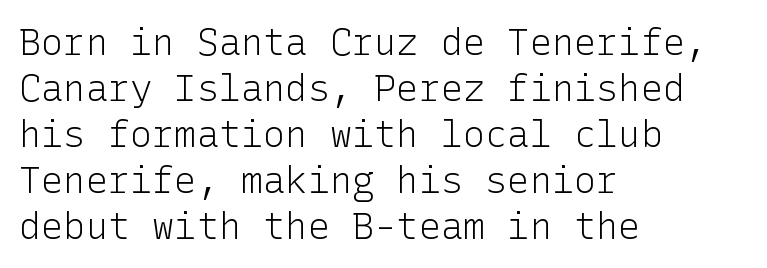
{"serif": "no", "italic": "no", "bold": "no", "weight": "light", "width": "normal", "stroke_contrast": "low", "x_height": "medium", "underline": "no", "align": "left", "line_spacing_ratio": 1.24, "letter_spacing": "normal", "letter_spacing_em": 0.0, "glyph_px": 37}
